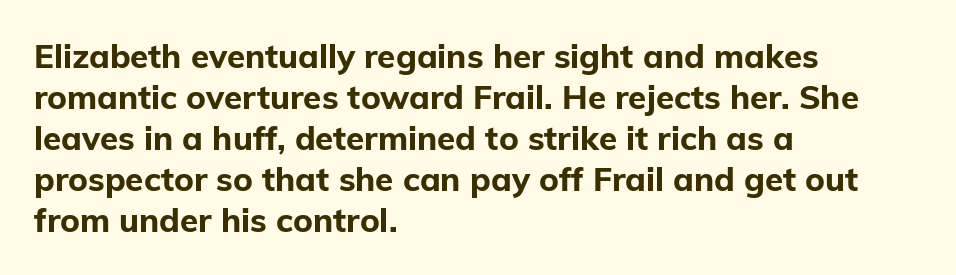
The passage shown is not underscored anywhere. Emphasis by weight is at full strength: bold. Glyph-to-glyph distance matches everyday printed text. Here the designer chose a conventional face with non-uniform glyph widths. This is the regular roman posture of the typeface.
